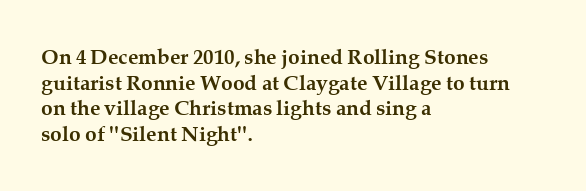
Q: Is the text bold? A: Yes.
Q: Is the text italic (slanted)? A: No, it is upright.
Q: Is the text underlined? A: No.
Q: How is the paragraph aligned? A: Left-aligned.
Q: Is the spacing between letters normal or unusually wide? A: Normal.
